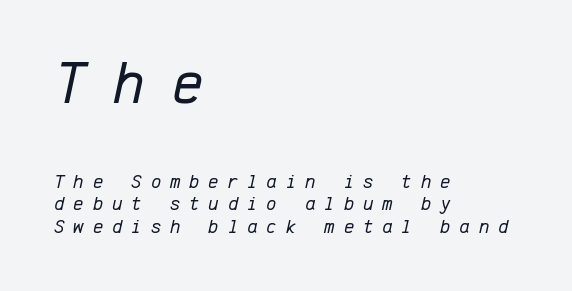
{"italic": "yes", "lean": "right", "slant_degrees": 12, "bold": "no", "weight": "regular", "width": "normal", "stroke_contrast": "low", "x_height": "medium", "monospaced": "yes", "underline": "no", "align": "left", "line_spacing": "tight", "line_spacing_ratio": 1.13, "letter_spacing": "wide", "letter_spacing_em": 0.44, "larger_block": "first", "size_ratio": 3.05, "glyph_px": 61}
